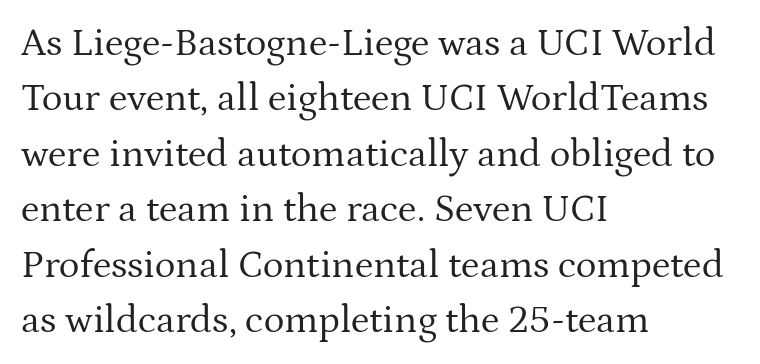
Quick note: not italic, upright. This is not heavy type; no bold has been used. The strip under each line holds only bare page. All the whitespace from short lines collects on the right. These lines are rendered in a variable-pitch font. Vertically, the passage feels balanced, rows spaced as you'd expect.
